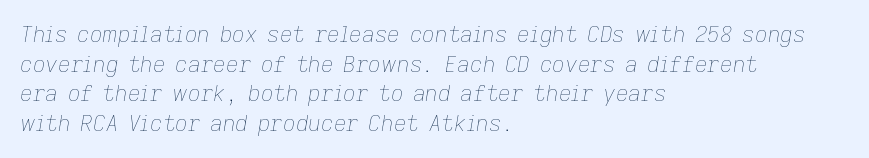
Q: Is the text bold? A: No.
Q: Is the text italic (slanted)? A: Yes, it leans right by about 9 degrees.
Q: Is the text underlined? A: No.
Q: How is the paragraph aligned? A: Left-aligned.
Q: Is the spacing between letters normal or unusually wide? A: Normal.
Q: Is the spacing between lines tight, normal or loose? A: Normal.
